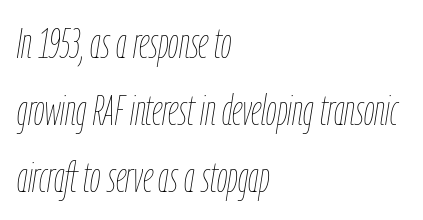
The image shows 42 px thin, condensed type, italic (leaning right); set left-aligned, normal line spacing (1.6x), normal letter spacing, not underlined; low stroke contrast and a medium x-height.
